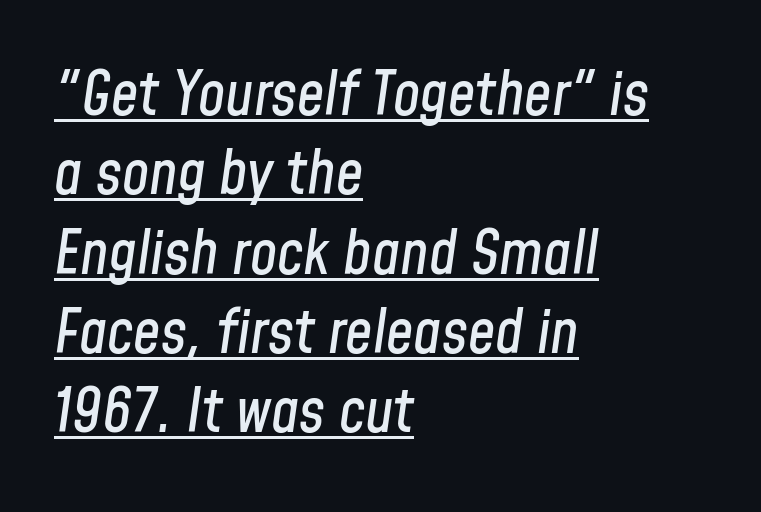
Q: Is the text italic (slanted)? A: Yes, it leans right by about 8 degrees.
Q: Is the text underlined? A: Yes.
Q: How is the paragraph aligned? A: Left-aligned.
Q: Is the spacing between letters normal or unusually wide? A: Normal.
Q: Is the spacing between lines tight, normal or loose? A: Normal.
Q: Width (condensed, normal, or wide)? A: Condensed.
Q: Stroke contrast? A: Low.
Q: x-height? A: Medium.
Q: Monospaced? A: No.
